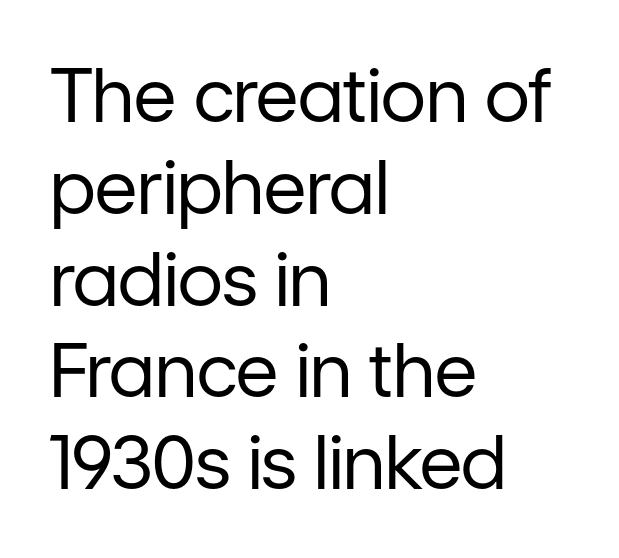
Q: Is the text bold? A: No.
Q: Is the text italic (slanted)? A: No, it is upright.
Q: Is the typeface a serif or a sans-serif typeface? A: Sans-serif.
Q: Is the text underlined? A: No.
Q: How is the paragraph aligned? A: Left-aligned.
Q: Is the spacing between letters normal or unusually wide? A: Normal.
Q: Width (condensed, normal, or wide)? A: Normal.
Q: Stroke contrast? A: Low.
Q: x-height? A: Medium.
Q: Monospaced? A: No.
